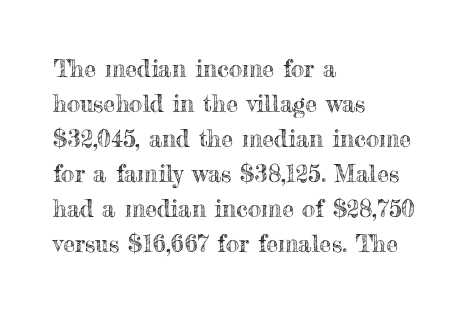
{"italic": "no", "underline": "no", "align": "left", "line_spacing": "normal", "line_spacing_ratio": 1.46, "letter_spacing": "normal", "letter_spacing_em": 0.0, "glyph_px": 24}
